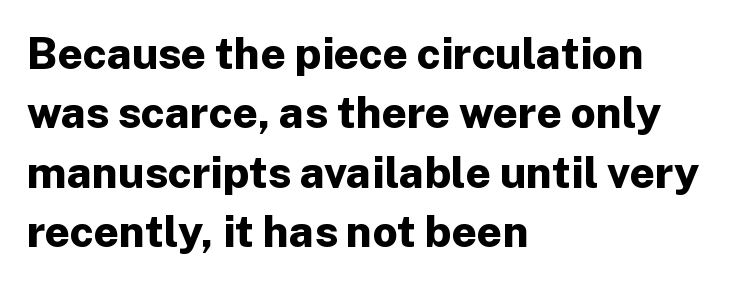
Successive baselines arrive at the customary interval. Italic: no, the glyphs are upright roman. Each letter keeps its own natural width here, so spacing adapts to shape. The space directly below the letters is spotless. Heavy-handed strokes throughout: this text is bold.
